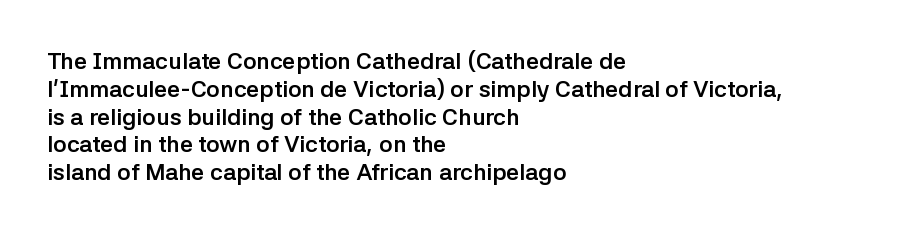
The image shows 23 px bold type, upright; set left-aligned, line spacing 1.21x, normal letter spacing, not underlined.
